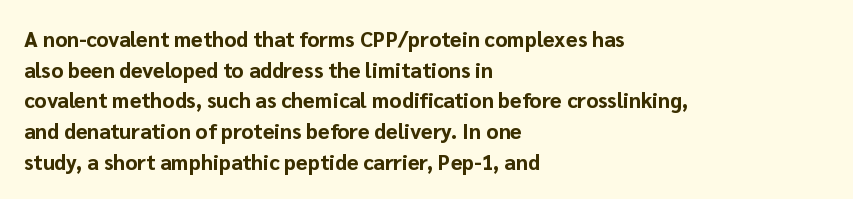
Q: Is the text bold? A: Yes.
Q: Is the text italic (slanted)? A: No, it is upright.
Q: Is the text underlined? A: No.
Q: How is the paragraph aligned? A: Left-aligned.
Q: Is the spacing between letters normal or unusually wide? A: Normal.
Q: Is the spacing between lines tight, normal or loose? A: Normal.
